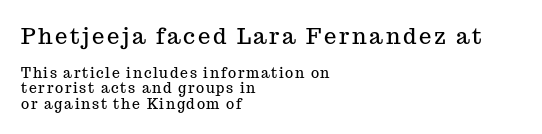
The strip under each line holds only bare page. Block one is the big one; block two sits smaller underneath. The ragged edge is on the right, which tells us the setting is flush left. Regarding leading, the lines here are crowded together. Posture: vertical.
